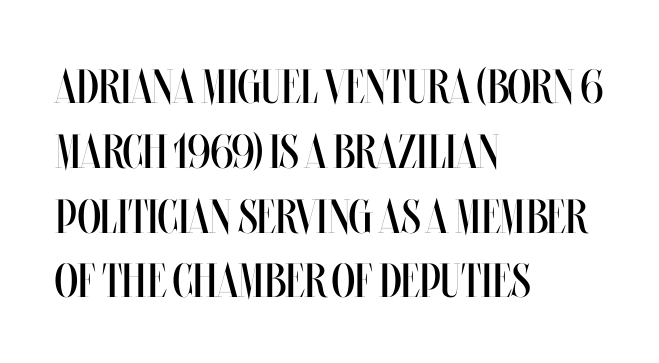
{"italic": "no", "bold": "no", "weight": "regular", "width": "condensed", "stroke_contrast": "medium", "x_height": "large", "monospaced": "no", "underline": "no", "align": "left", "line_spacing": "normal", "line_spacing_ratio": 1.35, "letter_spacing": "normal", "letter_spacing_em": 0.0, "glyph_px": 48}
